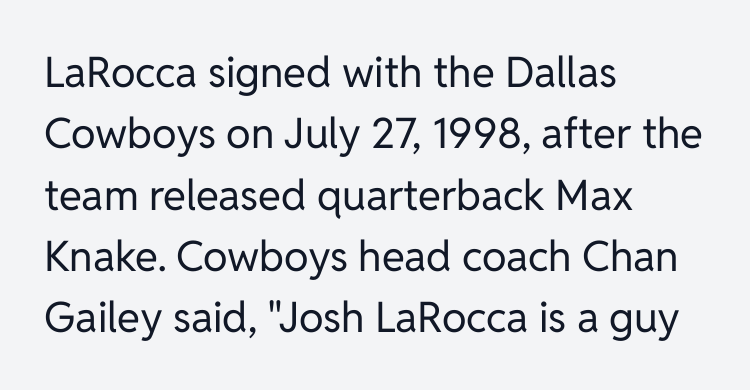
Q: Is the text bold? A: No.
Q: Is the text italic (slanted)? A: No, it is upright.
Q: Is the typeface a serif or a sans-serif typeface? A: Sans-serif.
Q: Is the text underlined? A: No.
Q: How is the paragraph aligned? A: Left-aligned.
Q: Is the spacing between letters normal or unusually wide? A: Normal.
Q: Is the spacing between lines tight, normal or loose? A: Normal.
Q: Width (condensed, normal, or wide)? A: Normal.
Q: Stroke contrast? A: Low.
Q: x-height? A: Medium.
Q: Monospaced? A: No.
